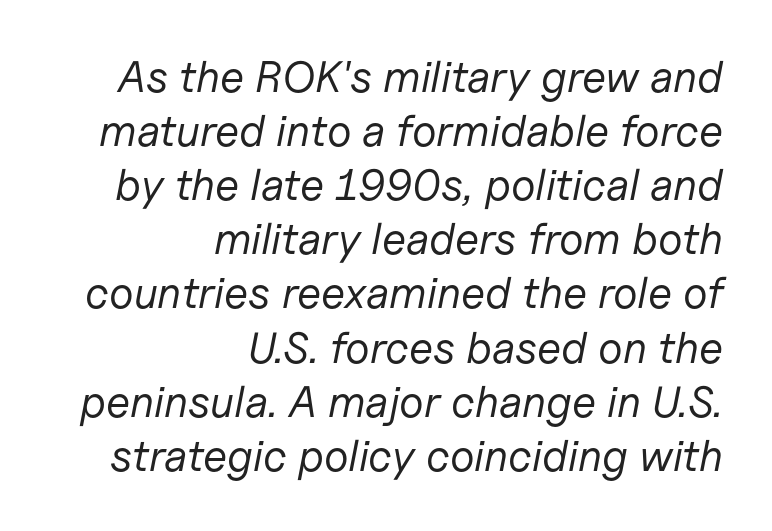
{"italic": "yes", "lean": "right", "slant_degrees": 11, "bold": "no", "weight": "regular", "width": "normal", "stroke_contrast": "low", "x_height": "medium", "monospaced": "no", "underline": "no", "align": "right", "line_spacing_ratio": 1.23, "letter_spacing": "normal", "letter_spacing_em": 0.0, "glyph_px": 44}
